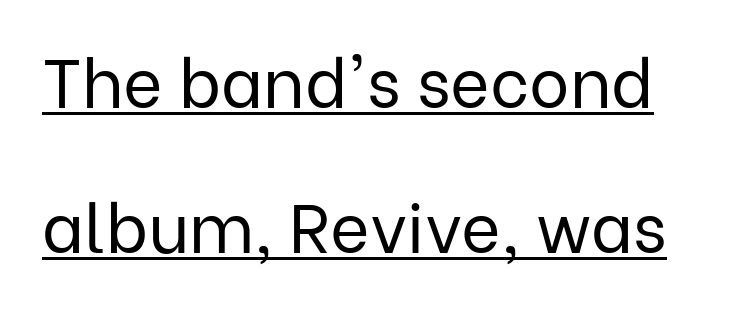
{"serif": "no", "italic": "no", "bold": "no", "weight": "regular", "width": "normal", "stroke_contrast": "low", "x_height": "medium", "monospaced": "no", "underline": "yes", "line_spacing": "loose", "line_spacing_ratio": 2.13, "letter_spacing": "normal", "letter_spacing_em": 0.0, "glyph_px": 68}
